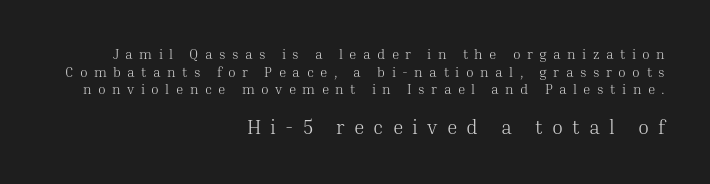
The lines in this sample share a right terminus and differ only in where they begin. Size hierarchy here favors the trailing block over the leading one. This rendering features lettering with no underline. Weight: not bold — regular or lighter.
